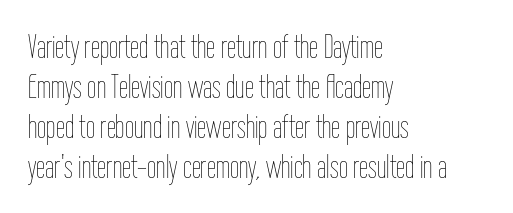
Q: Is the text bold? A: No.
Q: Is the text italic (slanted)? A: No, it is upright.
Q: Is the text underlined? A: No.
Q: How is the paragraph aligned? A: Left-aligned.
Q: Is the spacing between letters normal or unusually wide? A: Normal.
Q: Width (condensed, normal, or wide)? A: Condensed.
Q: Stroke contrast? A: Low.
Q: x-height? A: Medium.
Q: Monospaced? A: No.
